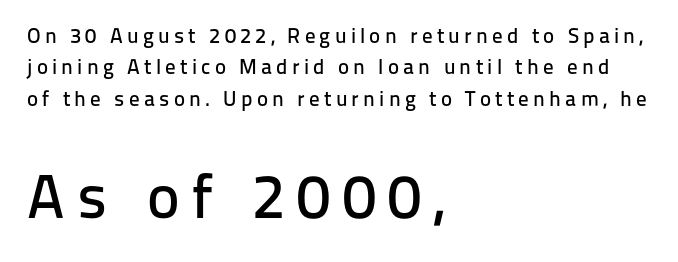
{"serif": "no", "italic": "no", "width": "normal", "stroke_contrast": "low", "x_height": "medium", "monospaced": "no", "underline": "no", "align": "left", "line_spacing": "normal", "line_spacing_ratio": 1.5, "letter_spacing": "wide", "letter_spacing_em": 0.2, "larger_block": "second", "size_ratio": 2.95, "glyph_px": 62}
